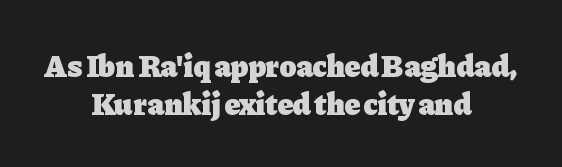
The image shows 31 px heavy serif type, upright; set centered, line spacing 1.21x, normal letter spacing, not underlined; low stroke contrast and a medium x-height.
